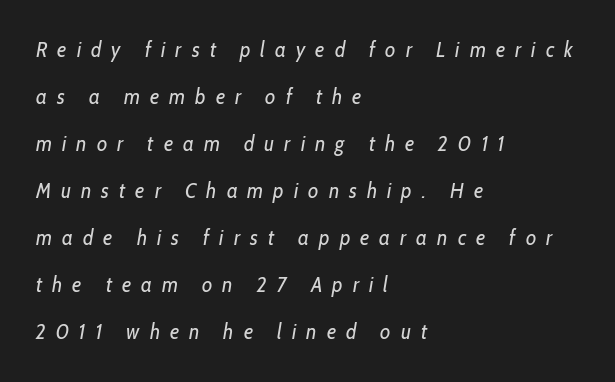
Unbolded letterforms with no extra heft. Plain, unruled lines of type. Interline gaps are noticeably wide in this sample. The rendering inserts visible extra space after every character. Alignment: flush left.
